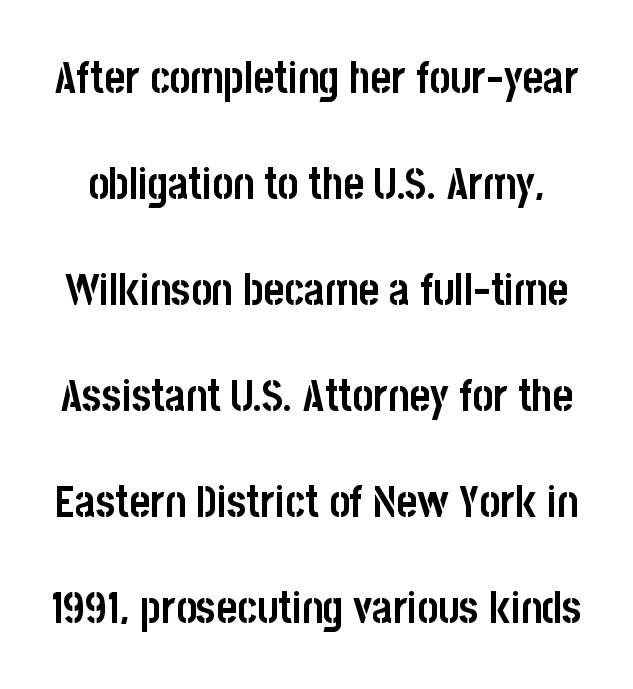
The image shows 44 px semibold, condensed sans-serif type, upright; set loose line spacing (2.41x), normal letter spacing, not underlined; low stroke contrast and a large x-height.
